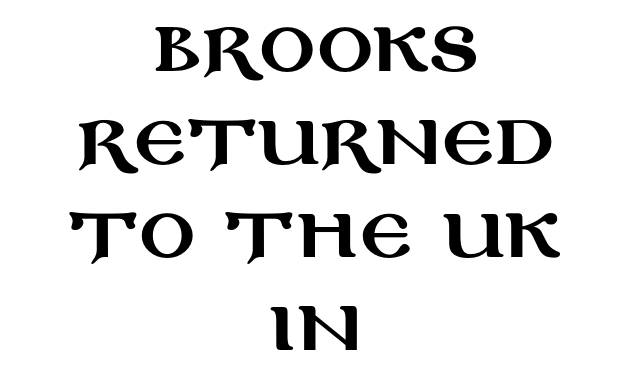
Q: Is the text italic (slanted)? A: No, it is upright.
Q: Is the typeface a serif or a sans-serif typeface? A: Sans-serif.
Q: Is the text underlined? A: No.
Q: How is the paragraph aligned? A: Centered.
Q: Is the spacing between letters normal or unusually wide? A: Normal.
Q: Is the spacing between lines tight, normal or loose? A: Normal.
Q: Width (condensed, normal, or wide)? A: Wide.
Q: Stroke contrast? A: Medium.
Q: x-height? A: Large.
Q: Monospaced? A: No.
